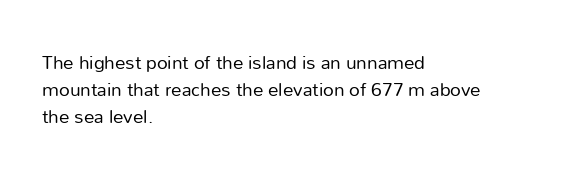
The image shows 21 px text type, upright; set left-aligned, normal line spacing (1.29x), normal letter spacing, not underlined.
